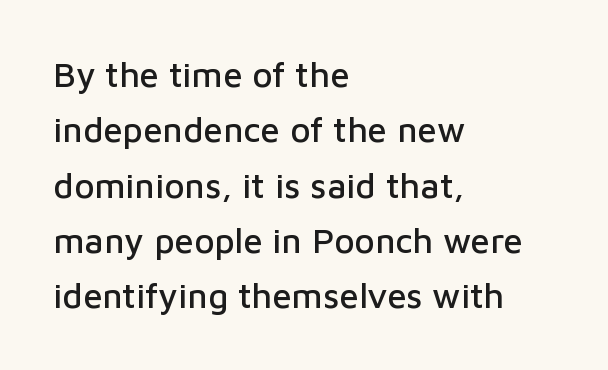
The image shows 35 px sans-serif type, upright; set left-aligned, normal line spacing (1.58x), normal letter spacing, not underlined; low stroke contrast and a medium x-height.
